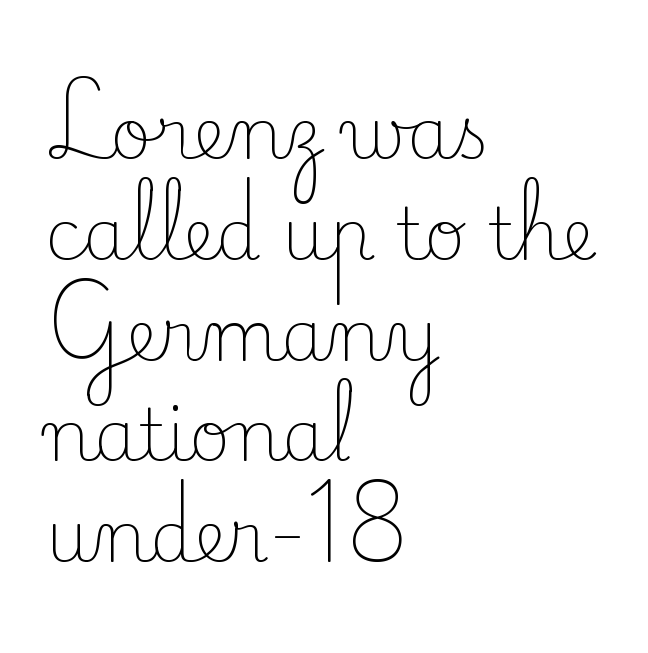
Think of a printed novel: that variable character pitch is what you see here. A typesetter would call this zero additional tracking. The font sits on the lighter half of the weight spectrum, regular included. This sample uses a serif face.
